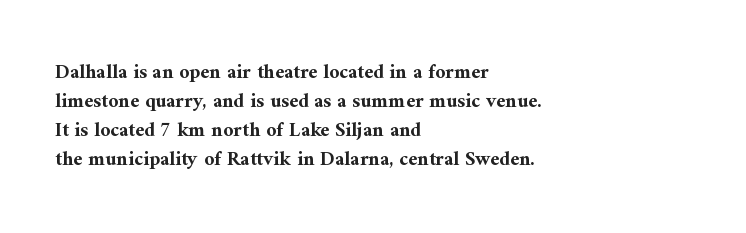
Q: Is the text bold? A: Yes.
Q: Is the text italic (slanted)? A: No, it is upright.
Q: Is the text underlined? A: No.
Q: How is the paragraph aligned? A: Left-aligned.
Q: Is the spacing between letters normal or unusually wide? A: Normal.
Q: Is the spacing between lines tight, normal or loose? A: Normal.
